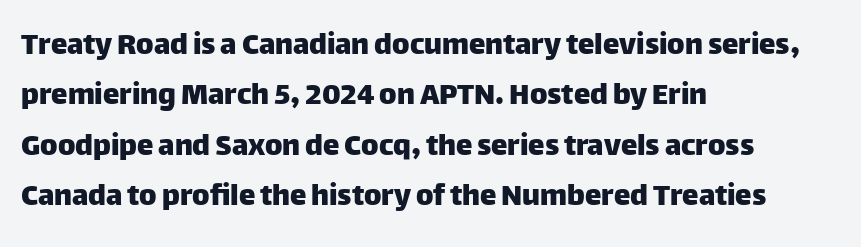
Q: Is the text italic (slanted)? A: No, it is upright.
Q: Is the typeface a serif or a sans-serif typeface? A: Sans-serif.
Q: Is the text underlined? A: No.
Q: How is the paragraph aligned? A: Left-aligned.
Q: Is the spacing between letters normal or unusually wide? A: Normal.
Q: Is the spacing between lines tight, normal or loose? A: Normal.
Q: Width (condensed, normal, or wide)? A: Normal.
Q: Stroke contrast? A: Low.
Q: x-height? A: Large.
Q: Monospaced? A: No.
